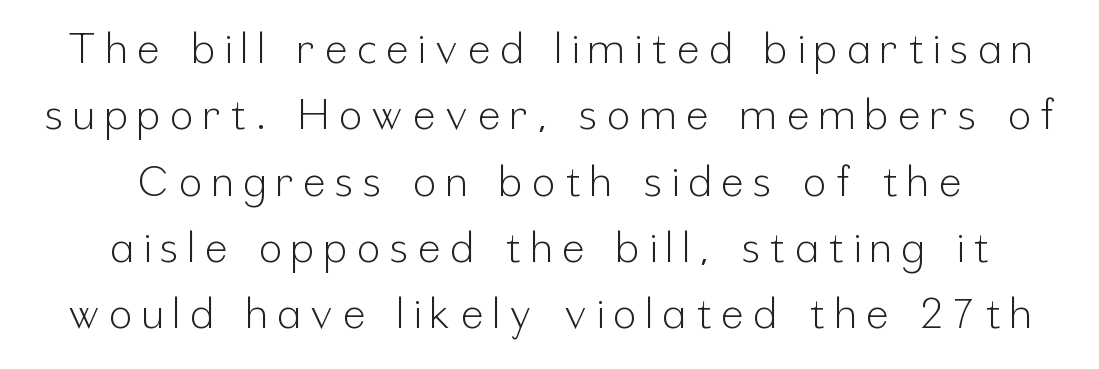
The image shows 42 px light, condensed sans-serif type, upright; set centered, normal line spacing (1.58x), unusually wide letter spacing (+0.24 em), not underlined; low stroke contrast and a medium x-height.
